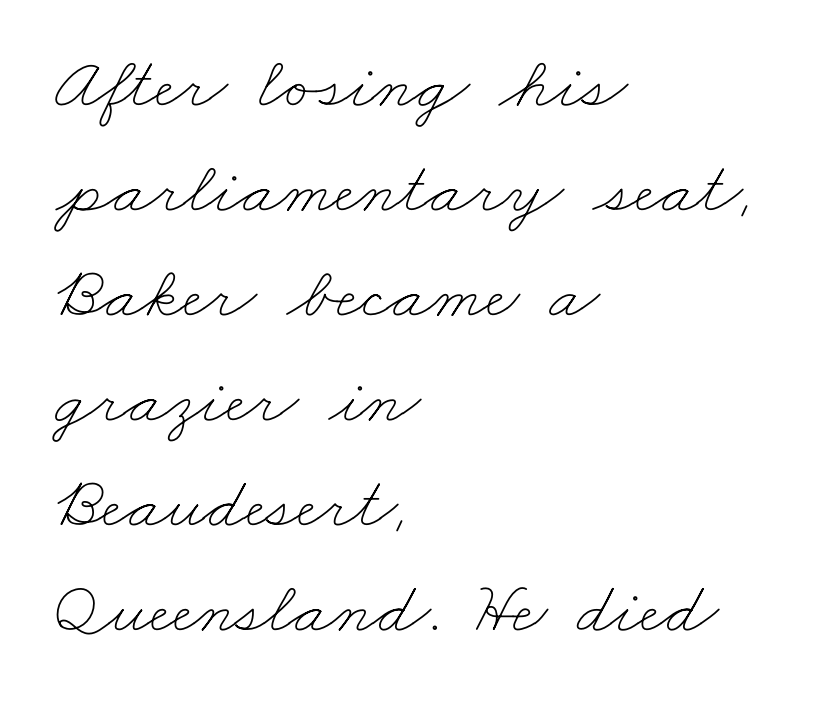
Q: Is the text bold? A: No.
Q: Is the text underlined? A: No.
Q: How is the paragraph aligned? A: Left-aligned.
Q: Is the spacing between letters normal or unusually wide? A: Normal.
Q: Is the spacing between lines tight, normal or loose? A: Normal.
Q: Width (condensed, normal, or wide)? A: Wide.
Q: Stroke contrast? A: Low.
Q: x-height? A: Small.
Q: Monospaced? A: No.
